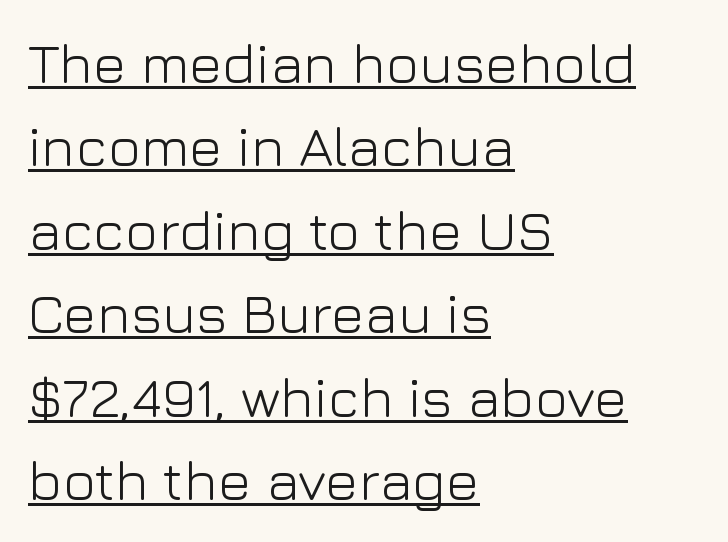
Q: Is the text bold? A: No.
Q: Is the text italic (slanted)? A: No, it is upright.
Q: Is the typeface a serif or a sans-serif typeface? A: Sans-serif.
Q: Is the text underlined? A: Yes.
Q: How is the paragraph aligned? A: Left-aligned.
Q: Is the spacing between letters normal or unusually wide? A: Normal.
Q: Is the spacing between lines tight, normal or loose? A: Normal.
Q: Width (condensed, normal, or wide)? A: Normal.
Q: Stroke contrast? A: Low.
Q: x-height? A: Medium.
Q: Monospaced? A: No.
